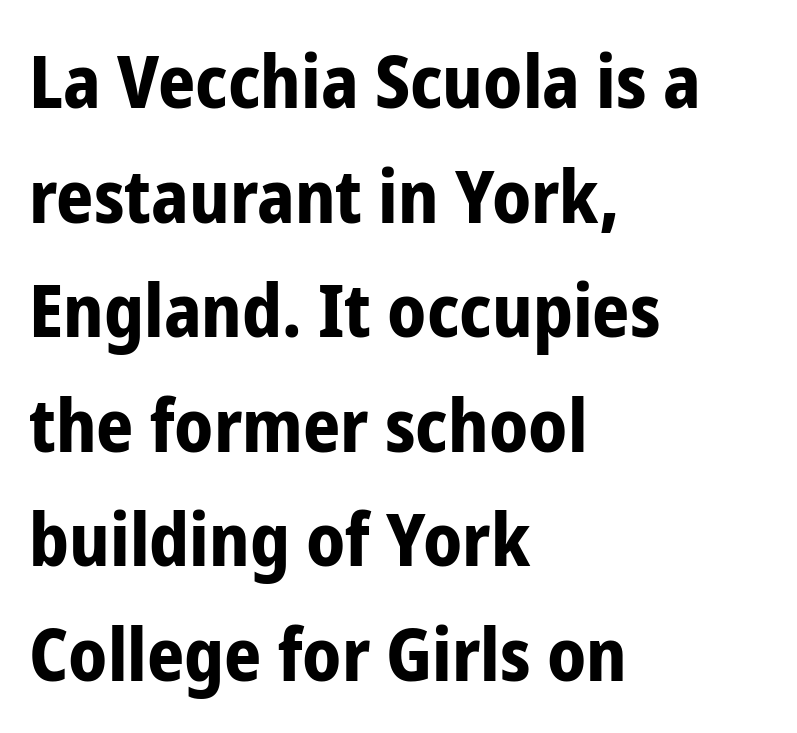
Horizontal bands of white between lines are of average thickness. Notice how the stems are strictly vertical — no italics here. A bare baseline throughout the passage. Typographically, this falls in the sans-serif category. Each letter keeps its own natural width here, so spacing adapts to shape.
